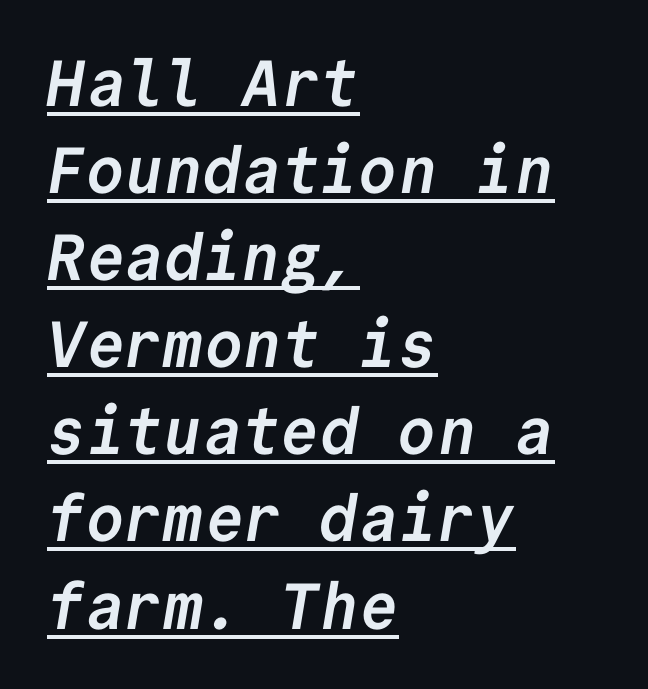
Q: Is the text bold? A: Yes.
Q: Is the typeface a serif or a sans-serif typeface? A: Sans-serif.
Q: Is the text underlined? A: Yes.
Q: How is the paragraph aligned? A: Left-aligned.
Q: Is the spacing between letters normal or unusually wide? A: Normal.
Q: Is the spacing between lines tight, normal or loose? A: Normal.
Q: Width (condensed, normal, or wide)? A: Normal.
Q: Stroke contrast? A: Low.
Q: x-height? A: Medium.
Q: Monospaced? A: Yes.
